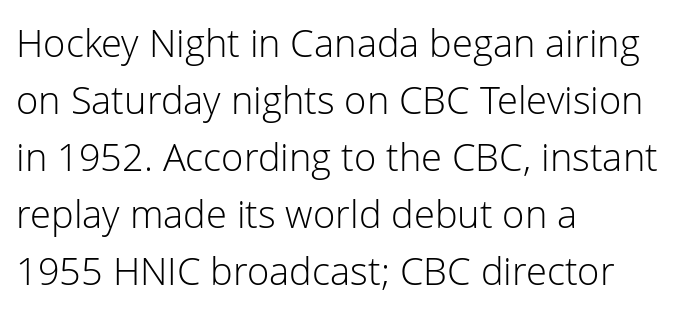
A normal amount of white space separates one row of letters from the next. The lettering holds an erect, upright posture throughout. Any mark beneath the type? The region is blank. Each word holds together tightly as a unit, with standard inter-letter gaps. Think of a printed novel: that variable character pitch is what you see here.
